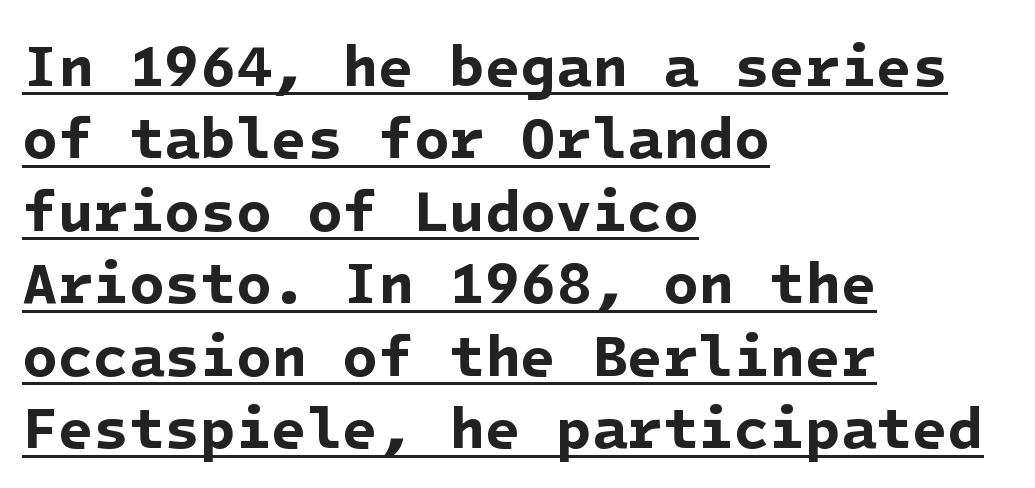
{"serif": "no", "bold": "yes", "weight": "bold", "width": "normal", "stroke_contrast": "low", "x_height": "medium", "underline": "yes", "align": "left", "line_spacing": "normal", "line_spacing_ratio": 1.25, "letter_spacing": "normal", "letter_spacing_em": 0.0, "glyph_px": 58}
